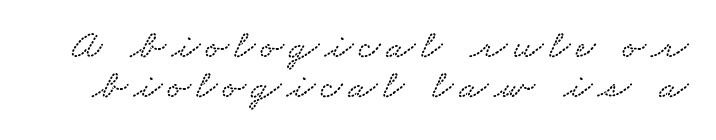
Q: Is the text underlined? A: No.
Q: Is the spacing between lines tight, normal or loose? A: Tight.
Q: Width (condensed, normal, or wide)? A: Wide.
Q: Stroke contrast? A: Low.
Q: x-height? A: Small.
Q: Monospaced? A: No.
